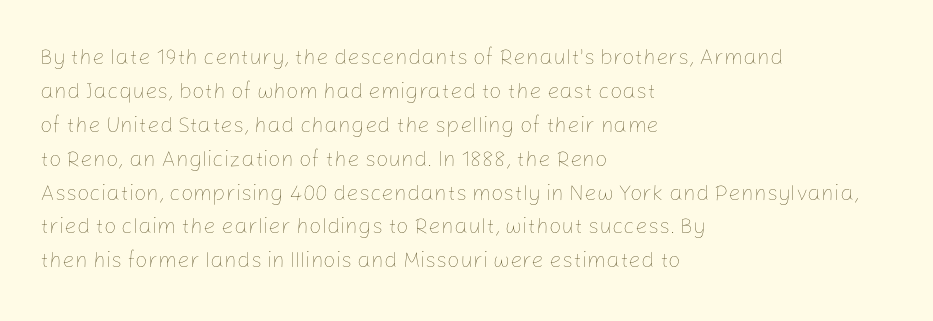
The image shows 22 px text type, upright; set left-aligned, normal line spacing (1.54x), normal letter spacing, not underlined.
